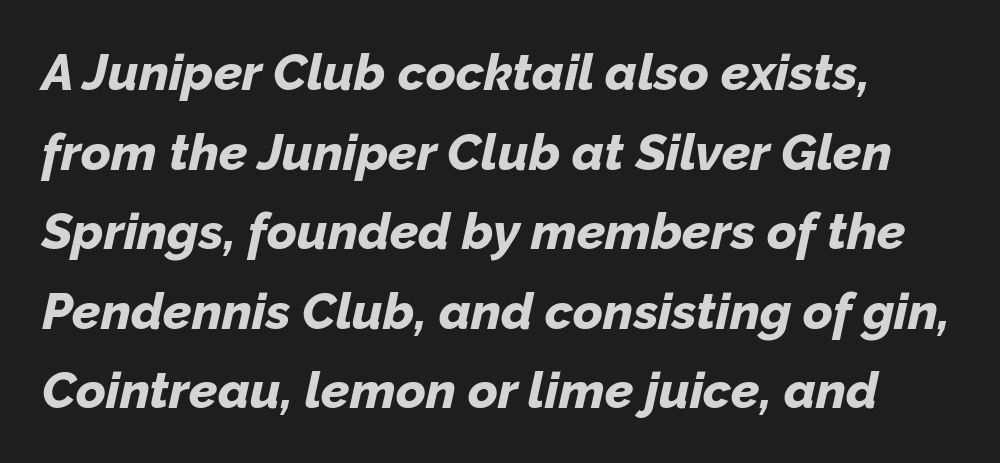
The gaps between neighbouring characters are ordinary and unremarkable. Successive baselines arrive at the customary interval. A dark, heavy texture on the line: the type is bold. Looks like regular typesetting: each glyph gets only the width it needs.
